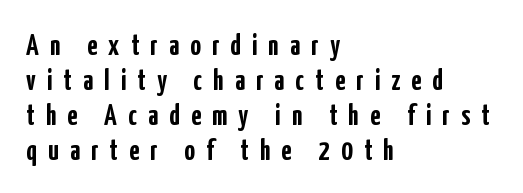
The image shows 29 px semibold, condensed sans-serif type, upright; set left-aligned, line spacing 1.21x, unusually wide letter spacing (+0.39 em), not underlined; low stroke contrast and a medium x-height.
